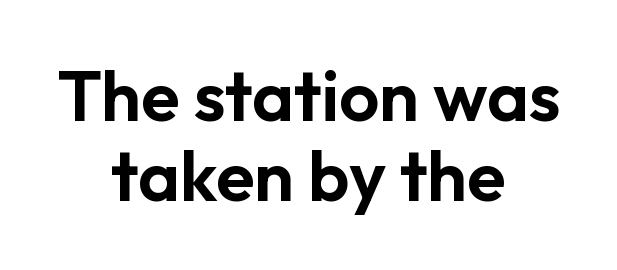
{"serif": "no", "italic": "no", "width": "normal", "stroke_contrast": "low", "x_height": "medium", "monospaced": "no", "underline": "no", "align": "center", "line_spacing": "tight", "line_spacing_ratio": 1.12, "letter_spacing": "normal", "letter_spacing_em": 0.0, "glyph_px": 71}
